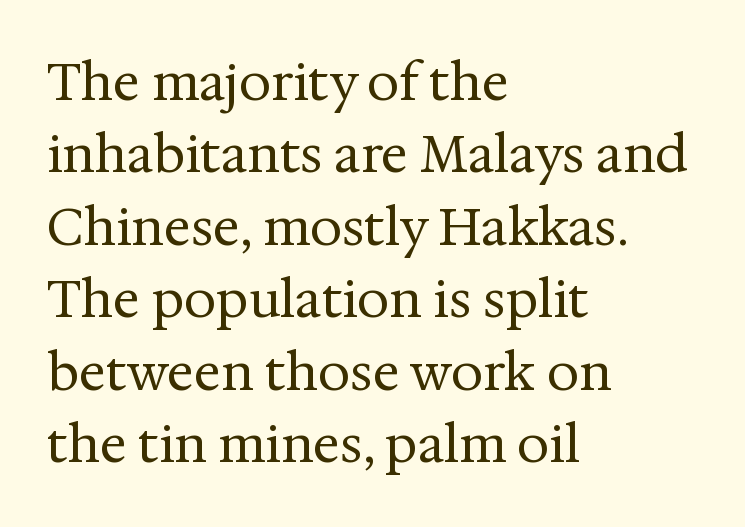
Evenly set lines give the paragraph a standard silhouette. The lettering stays uniformly vertical, giving the passage a roman look. No extra ink here — the face is not bold. Each row of text sits above clean, open space. Compared with typical body copy, the letter spacing here is the same. A classic flush-left, rag-right setting is used for this passage.
